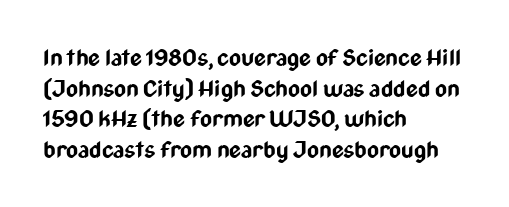
Nobody touched the tracking dial on this one. Heft: maximum for text — a bold. The rendering anchors every line to the left-hand side. The line-height multiplier appears to be the usual default.
